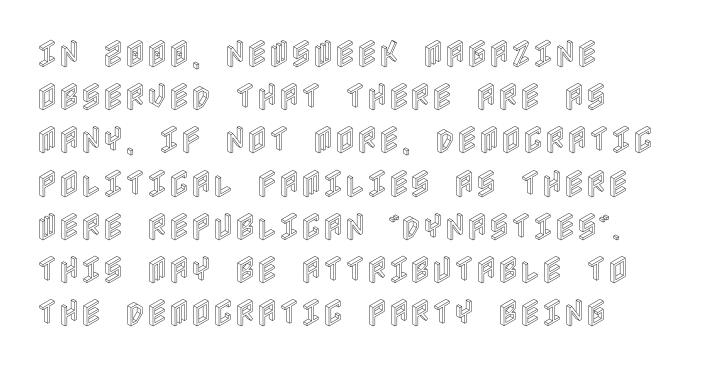
The image shows 30 px condensed type, upright; set left-aligned, normal line spacing (1.44x), normal letter spacing, not underlined; a large x-height.
